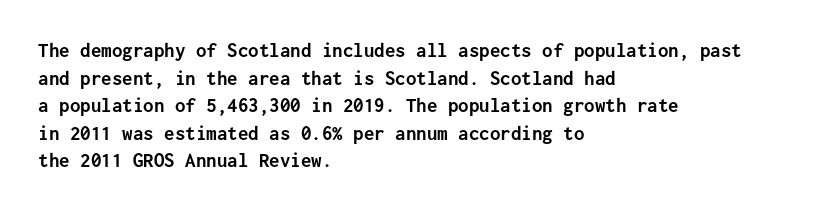
{"italic": "no", "bold": "yes", "underline": "no", "align": "left", "line_spacing": "normal", "line_spacing_ratio": 1.31, "letter_spacing": "normal", "letter_spacing_em": 0.0, "glyph_px": 21}
